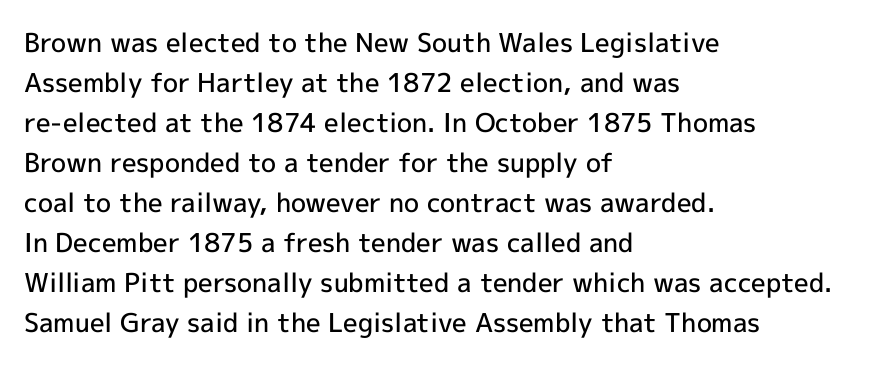
Q: Is the text bold? A: Semi-bold.
Q: Is the text italic (slanted)? A: No, it is upright.
Q: Is the text underlined? A: No.
Q: How is the paragraph aligned? A: Left-aligned.
Q: Is the spacing between letters normal or unusually wide? A: Normal.
Q: Is the spacing between lines tight, normal or loose? A: Normal.
